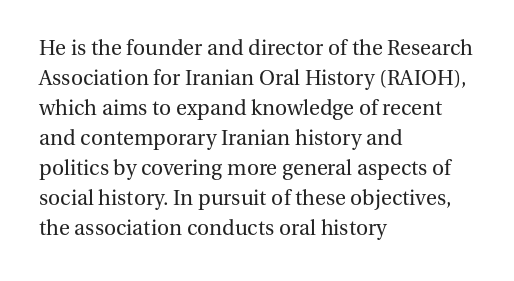
Q: Is the text bold? A: No.
Q: Is the text italic (slanted)? A: No, it is upright.
Q: Is the text underlined? A: No.
Q: How is the paragraph aligned? A: Left-aligned.
Q: Is the spacing between letters normal or unusually wide? A: Normal.
Q: Is the spacing between lines tight, normal or loose? A: Normal.
